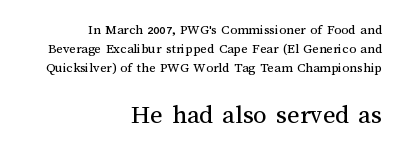
The image shows 27 px text type, upright; set right-aligned, normal line spacing (1.37x), normal letter spacing, not underlined; the second (bottom) block is 1.93x larger.
